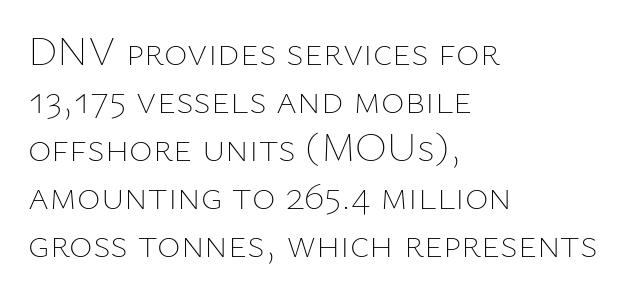
Q: Is the text bold? A: No.
Q: Is the text italic (slanted)? A: No, it is upright.
Q: Is the text underlined? A: No.
Q: How is the paragraph aligned? A: Left-aligned.
Q: Is the spacing between letters normal or unusually wide? A: Normal.
Q: Width (condensed, normal, or wide)? A: Normal.
Q: Stroke contrast? A: Low.
Q: x-height? A: Medium.
Q: Monospaced? A: No.
